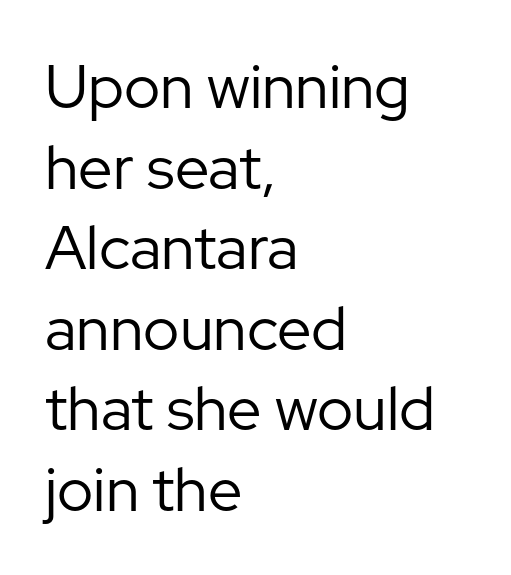
Looks like regular typesetting: each glyph gets only the width it needs. Caption: standard tracking, unaltered. Line spacing here is normal. Caption: multi-line text, flush left, ragged right. The face looks like a standard text weight, possibly lighter. Examine the stroke ends and you'll find no serifs.
